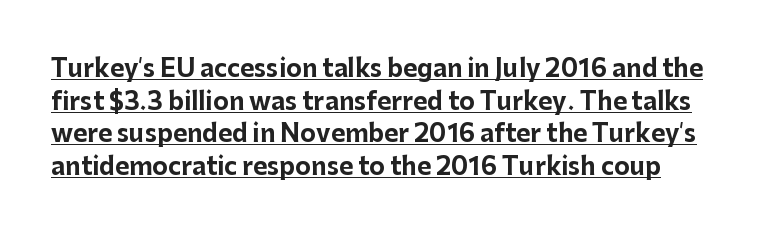
{"italic": "no", "bold": "yes", "underline": "yes", "line_spacing": "normal", "line_spacing_ratio": 1.36, "letter_spacing": "normal", "letter_spacing_em": 0.0, "glyph_px": 24}
